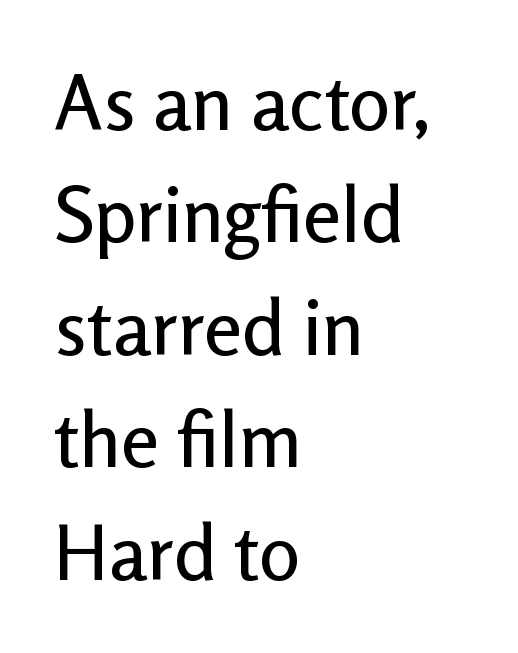
Q: Is the text italic (slanted)? A: No, it is upright.
Q: Is the typeface a serif or a sans-serif typeface? A: Sans-serif.
Q: Is the text underlined? A: No.
Q: How is the paragraph aligned? A: Left-aligned.
Q: Is the spacing between letters normal or unusually wide? A: Normal.
Q: Is the spacing between lines tight, normal or loose? A: Normal.
Q: Width (condensed, normal, or wide)? A: Normal.
Q: Stroke contrast? A: Low.
Q: x-height? A: Medium.
Q: Monospaced? A: No.
